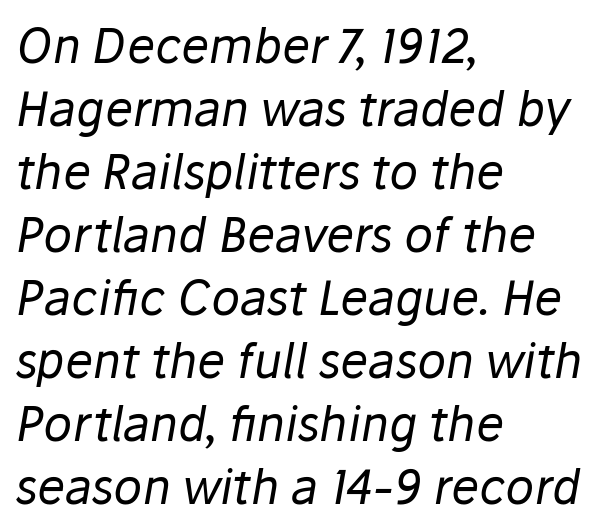
The rendering uses a moderate line-height, typical for paragraphs. The paragraph has a hard left edge and a soft right edge. The cut favours lightness, reaching ordinary text weight at its darkest. Bare-footed words on every line.
